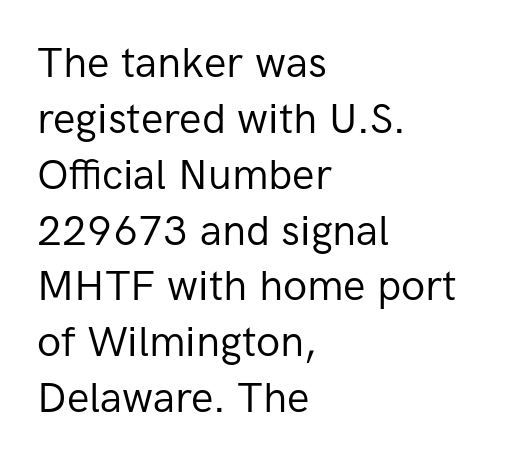
Regarding serifs, this sample does without them. You could not count columns in this text — the font is proportionally spaced. Ordinary non-slanted type is in use. The characters are drawn with everyday or finer stroke widths.
